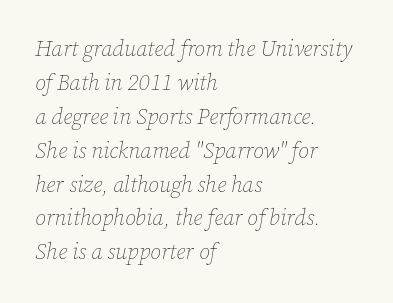
The image shows 22 px text type, italic (leaning right); set left-aligned, normal line spacing (1.54x), normal letter spacing, not underlined.
